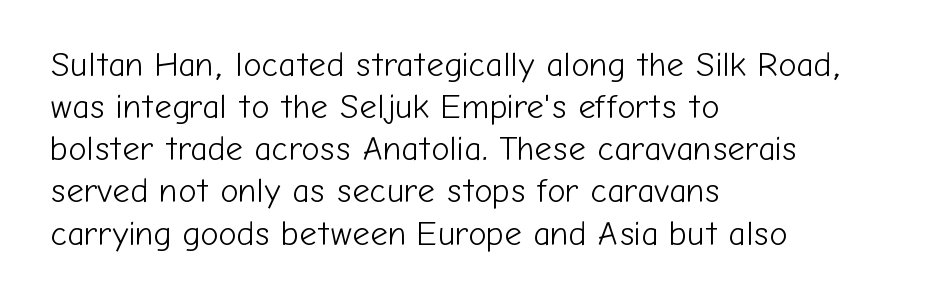
The setting favours the left margin, as ordinary paragraphs usually do. Glance below the letters and you will spot only blank space. A light-to-regular cut is what we see here. Default kerning and tracking; the words read as compact shapes. Spacing verdict: proportional, widths tailored to each character. The glyphs in this specimen are sans serif.
